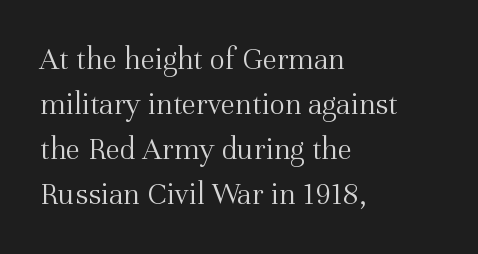
{"serif": "yes", "italic": "no", "bold": "no", "weight": "light", "width": "normal", "stroke_contrast": "medium", "x_height": "medium", "monospaced": "no", "underline": "no", "align": "left", "line_spacing": "normal", "line_spacing_ratio": 1.41, "letter_spacing": "normal", "letter_spacing_em": 0.0, "glyph_px": 32}
